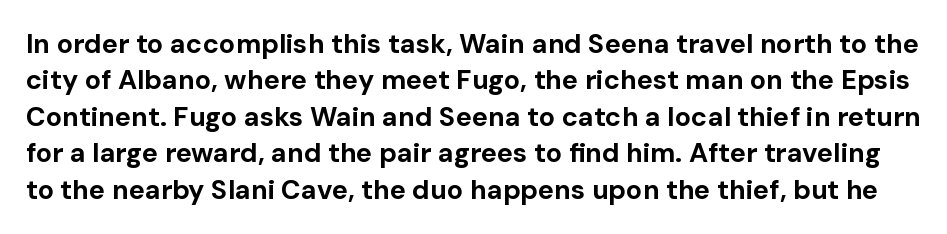
{"italic": "no", "bold": "yes", "underline": "no", "line_spacing": "normal", "line_spacing_ratio": 1.35, "letter_spacing": "normal", "letter_spacing_em": 0.0, "glyph_px": 27}
